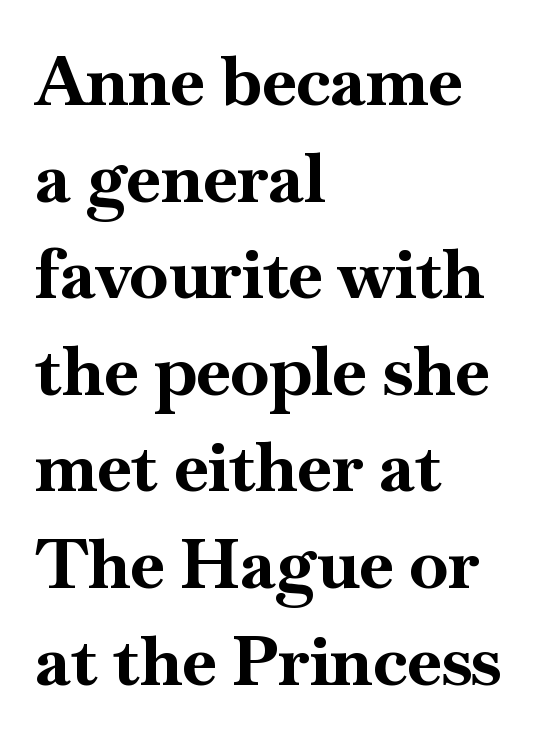
Q: Is the text bold? A: Yes.
Q: Is the text italic (slanted)? A: No, it is upright.
Q: Is the typeface a serif or a sans-serif typeface? A: Serif.
Q: Is the text underlined? A: No.
Q: How is the paragraph aligned? A: Left-aligned.
Q: Is the spacing between letters normal or unusually wide? A: Normal.
Q: Is the spacing between lines tight, normal or loose? A: Normal.
Q: Width (condensed, normal, or wide)? A: Normal.
Q: Stroke contrast? A: High.
Q: x-height? A: Small.
Q: Monospaced? A: No.
